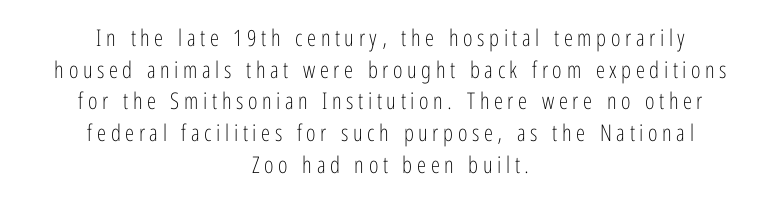
{"italic": "no", "bold": "no", "underline": "no", "align": "center", "line_spacing": "normal", "line_spacing_ratio": 1.38, "letter_spacing": "wide", "letter_spacing_em": 0.2, "glyph_px": 23}
